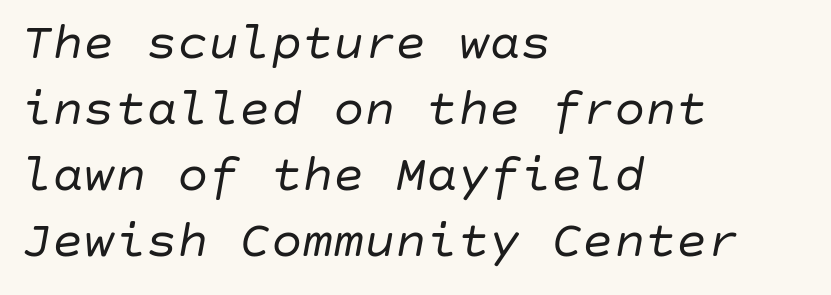
Q: Is the text bold? A: No.
Q: Is the text italic (slanted)? A: Yes, it leans right by about 10 degrees.
Q: Is the text underlined? A: No.
Q: How is the paragraph aligned? A: Left-aligned.
Q: Is the spacing between letters normal or unusually wide? A: Normal.
Q: Is the spacing between lines tight, normal or loose? A: Normal.
Q: Width (condensed, normal, or wide)? A: Normal.
Q: Stroke contrast? A: Low.
Q: x-height? A: Large.
